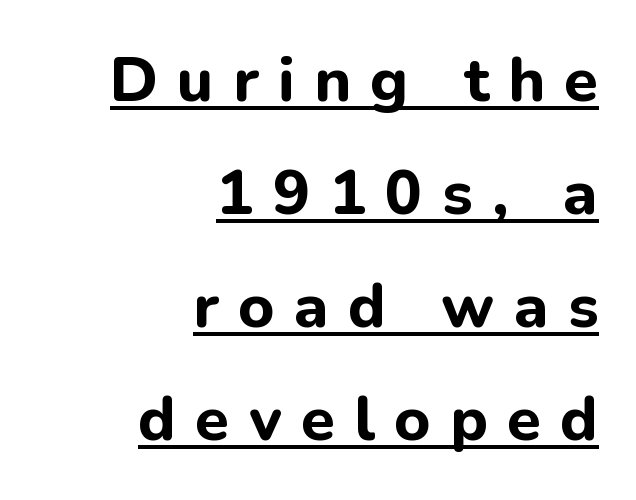
{"serif": "no", "italic": "no", "bold": "yes", "weight": "bold", "width": "normal", "stroke_contrast": "low", "x_height": "medium", "monospaced": "no", "underline": "yes", "align": "right", "line_spacing_ratio": 1.82, "letter_spacing": "wide", "letter_spacing_em": 0.31, "glyph_px": 62}
